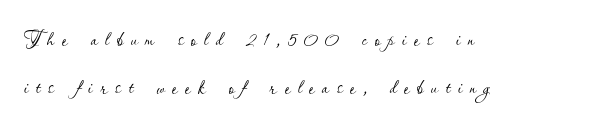
The image shows 27 px text type; set left-aligned, line spacing 1.76x, unusually wide letter spacing (+0.27 em), not underlined.
